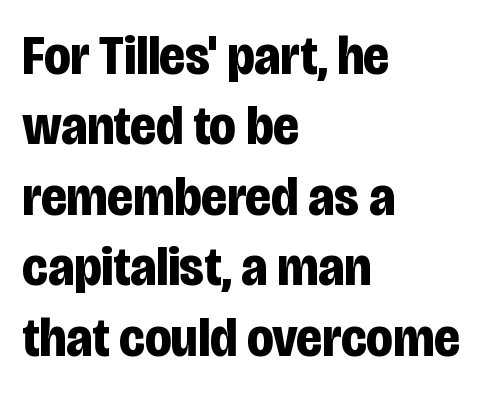
The image shows 55 px bold, condensed sans-serif type, upright; set left-aligned, normal line spacing (1.28x), normal letter spacing, not underlined; low stroke contrast and a large x-height.
